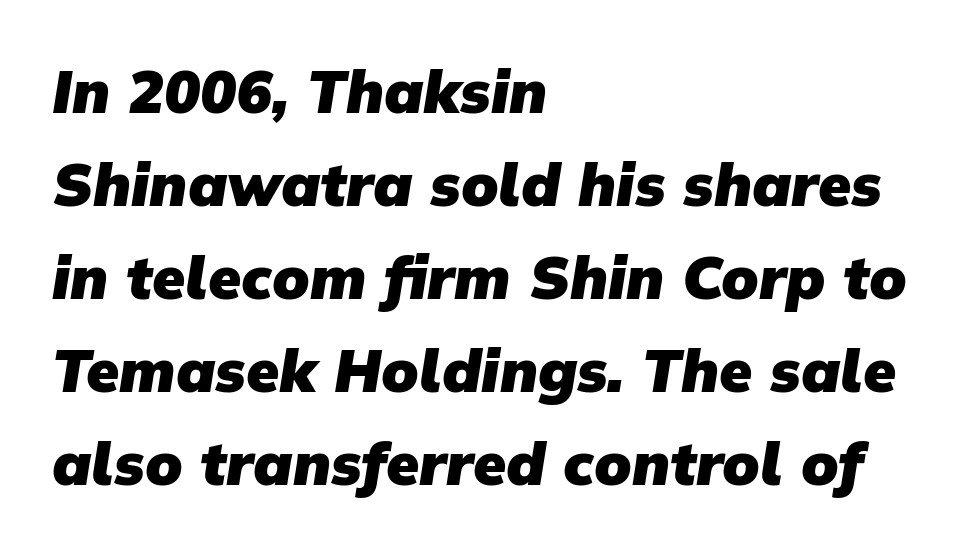
{"serif": "no", "bold": "yes", "weight": "heavy", "width": "normal", "stroke_contrast": "low", "x_height": "medium", "monospaced": "no", "underline": "no", "align": "left", "line_spacing": "normal", "line_spacing_ratio": 1.55, "letter_spacing": "normal", "letter_spacing_em": 0.0, "glyph_px": 60}
